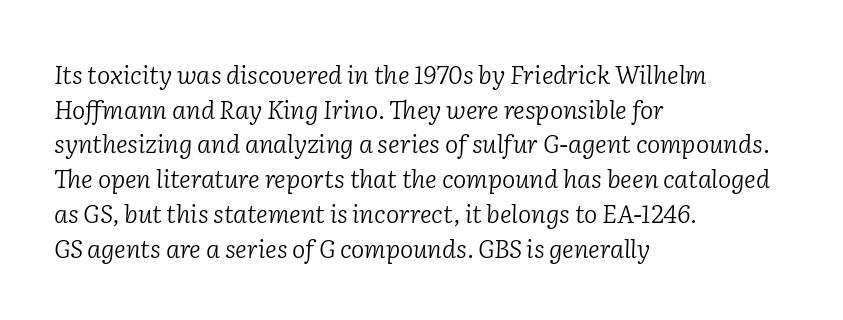
Q: Is the text bold? A: No.
Q: Is the text italic (slanted)? A: Yes, it leans right by about 2 degrees.
Q: Is the text underlined? A: No.
Q: How is the paragraph aligned? A: Left-aligned.
Q: Is the spacing between letters normal or unusually wide? A: Normal.
Q: Is the spacing between lines tight, normal or loose? A: Normal.
